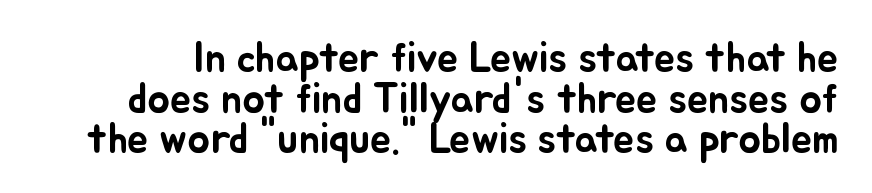
Inter-character spacing is left at the font's built-in metrics. This sample has the flowing, uneven cadence of proportional lettering. The foot of each line stays bare and open. Rows of type sit shoulder to shoulder in the vertical direction. Does the lettering tilt? It doesn't — this is upright.
